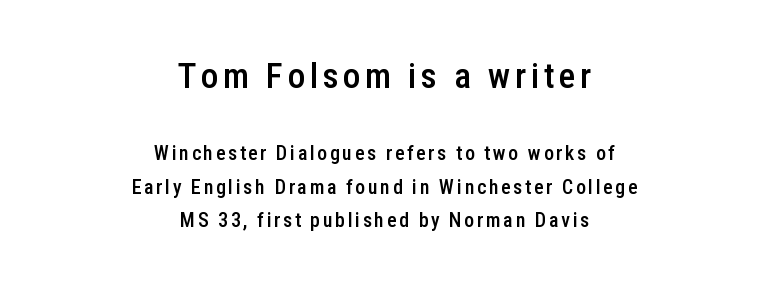
The image shows 35 px semibold, condensed sans-serif type, upright; set centered, normal line spacing (1.67x), not underlined; the first (top) block is 1.75x larger; low stroke contrast and a medium x-height.
